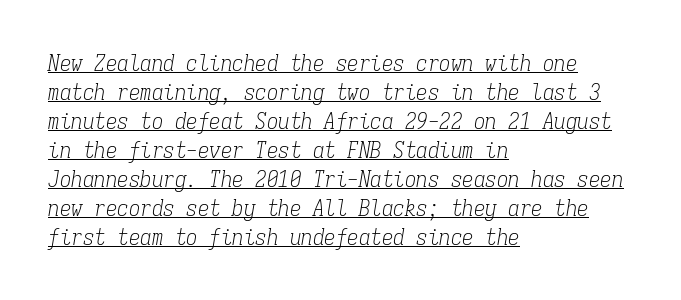
Line spacing here is normal. The compositor pushed each line to the left boundary. Glyph-to-glyph distance matches everyday printed text. The strokes are not fattened; the text isn't bold. Glance below the letters and you will spot a drawn line.
